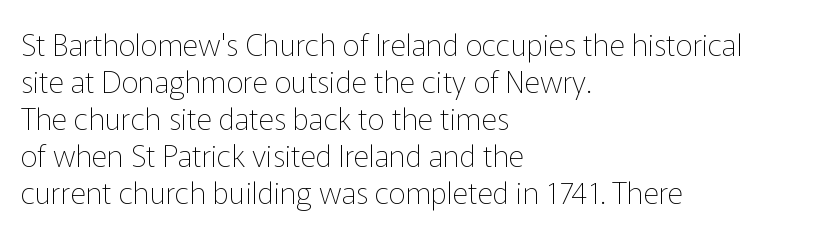
{"serif": "no", "italic": "no", "bold": "no", "weight": "thin", "width": "normal", "stroke_contrast": "low", "x_height": "medium", "monospaced": "no", "underline": "no", "align": "left", "line_spacing_ratio": 1.23, "letter_spacing": "normal", "letter_spacing_em": 0.0, "glyph_px": 30}
